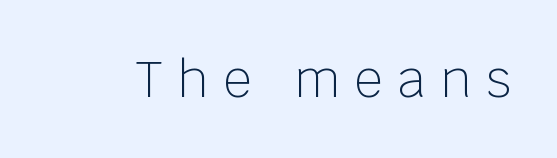
The image shows 50 px light sans-serif type, upright; set unusually wide letter spacing (+0.3 em), not underlined; low stroke contrast and a large x-height.
